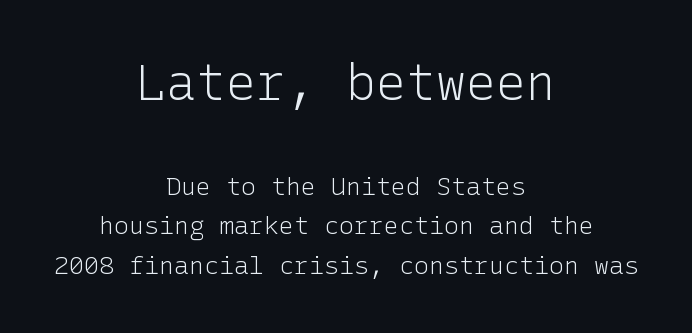
{"serif": "no", "italic": "no", "bold": "no", "weight": "light", "width": "normal", "stroke_contrast": "low", "x_height": "medium", "underline": "no", "align": "center", "line_spacing": "normal", "line_spacing_ratio": 1.58, "letter_spacing": "normal", "letter_spacing_em": 0.0, "larger_block": "first", "size_ratio": 2.0, "glyph_px": 50}
